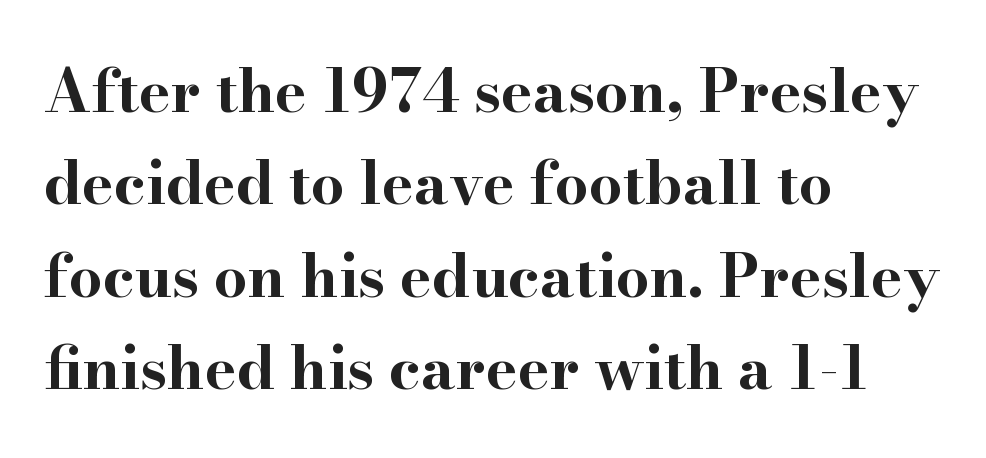
The image shows 60 px bold, wide serif type, upright; set left-aligned, normal line spacing (1.54x), normal letter spacing, not underlined; high stroke contrast and a small x-height.
